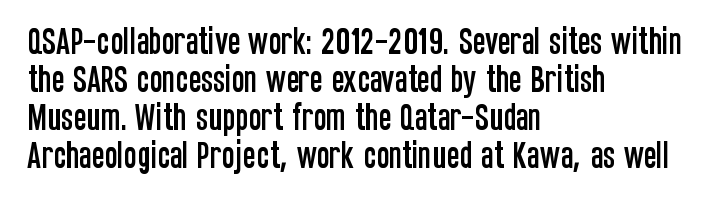
{"serif": "no", "italic": "no", "width": "condensed", "stroke_contrast": "low", "x_height": "large", "monospaced": "no", "underline": "no", "align": "left", "line_spacing": "normal", "line_spacing_ratio": 1.27, "letter_spacing": "normal", "letter_spacing_em": 0.0, "glyph_px": 30}
